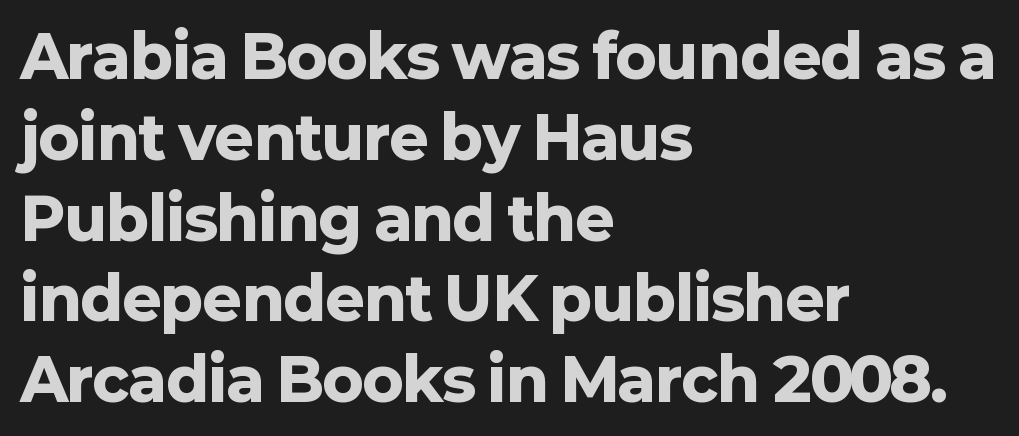
{"serif": "no", "italic": "no", "bold": "yes", "weight": "heavy", "width": "normal", "stroke_contrast": "low", "x_height": "medium", "monospaced": "no", "underline": "no", "align": "left", "line_spacing": "normal", "line_spacing_ratio": 1.37, "letter_spacing": "normal", "letter_spacing_em": 0.0, "glyph_px": 59}
